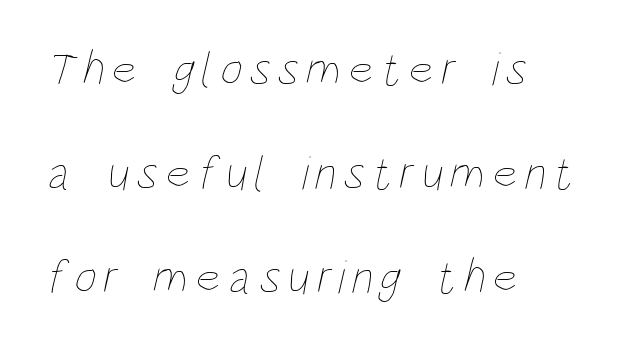
Compared with a typical body face, this is equally light or lighter still. Do the characters align in a grid? No, the font is proportional. Underline: absent. In CSS terms this would be text-align: left.
